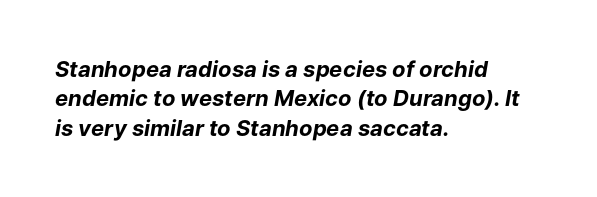
Vertically, the passage feels balanced, rows spaced as you'd expect. Compared with ordinary roman type, these characters are visibly tilted. One-word summary of the alignment: left. Strokes here are thick enough to call this a true bold. You could call the tracking neutral — neither tight nor loose. The glyphs are unaccompanied by any horizontal stroke below them.
